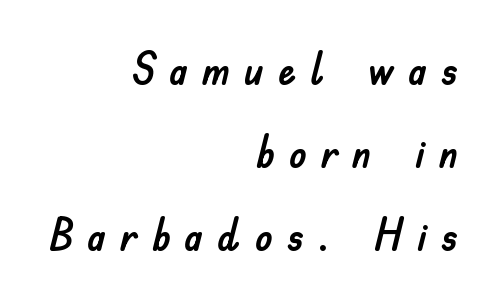
The image shows 45 px sans-serif type; set right-aligned, line spacing 1.84x, unusually wide letter spacing (+0.31 em), not underlined; low stroke contrast and a small x-height.
